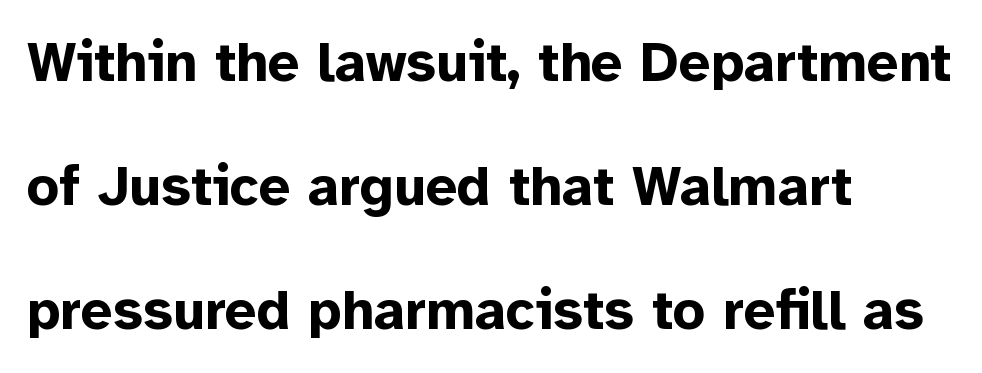
As a designer I'd log this as weight 700, bold. If you drew a line through each stem, it would be perfectly vertical. The rendering anchors every line to the left-hand side. Short note: letters normally spaced. The vertical gap from one line to the next is large.
